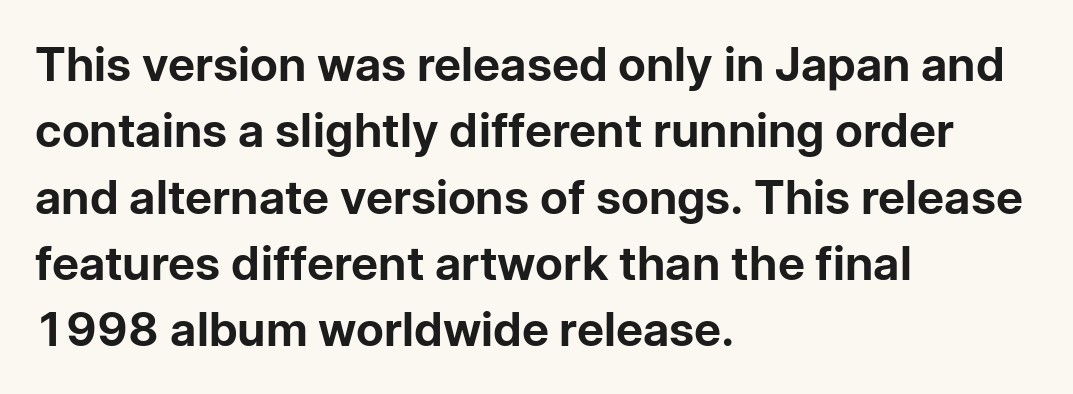
Q: Is the text bold? A: Yes.
Q: Is the text italic (slanted)? A: No, it is upright.
Q: Is the typeface a serif or a sans-serif typeface? A: Sans-serif.
Q: Is the text underlined? A: No.
Q: How is the paragraph aligned? A: Left-aligned.
Q: Is the spacing between letters normal or unusually wide? A: Normal.
Q: Is the spacing between lines tight, normal or loose? A: Normal.
Q: Width (condensed, normal, or wide)? A: Normal.
Q: Stroke contrast? A: Low.
Q: x-height? A: Medium.
Q: Monospaced? A: No.
